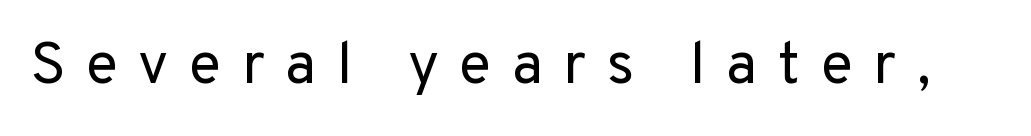
{"serif": "no", "italic": "no", "bold": "no", "weight": "regular", "width": "normal", "stroke_contrast": "low", "x_height": "medium", "monospaced": "no", "underline": "no", "letter_spacing": "wide", "letter_spacing_em": 0.35, "glyph_px": 59}
